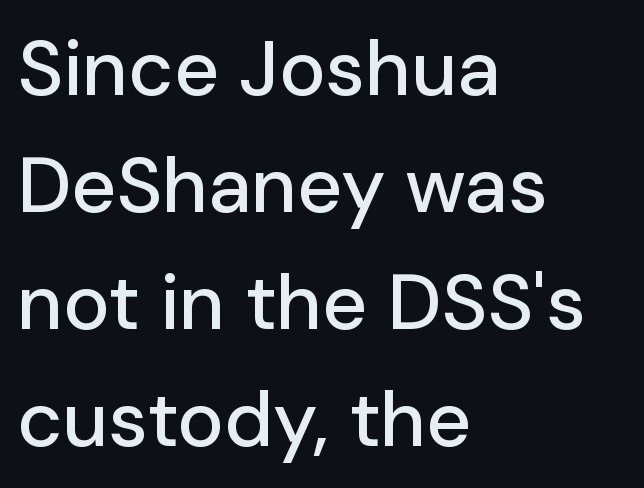
The image shows 78 px sans-serif type, upright; set left-aligned, normal line spacing (1.5x), normal letter spacing, not underlined; low stroke contrast and a medium x-height.
